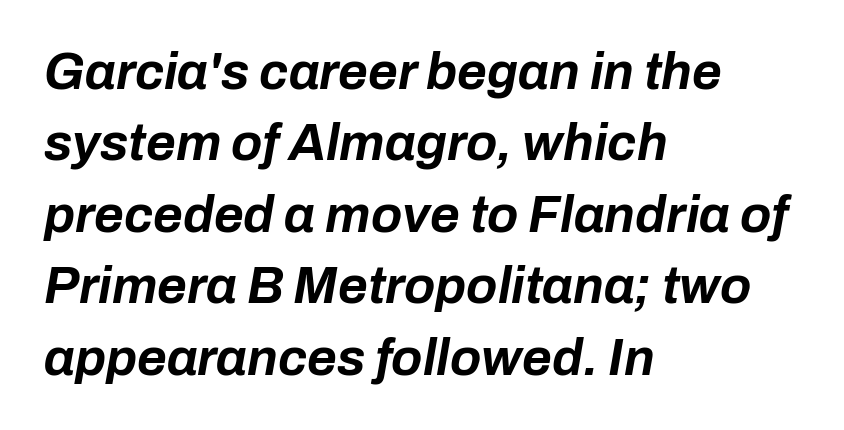
These lines are rendered in a variable-pitch font. Italic: yes, the glyphs are oblique. Leading: standard. Horizontally, the lines are justified to the leading edge only.
